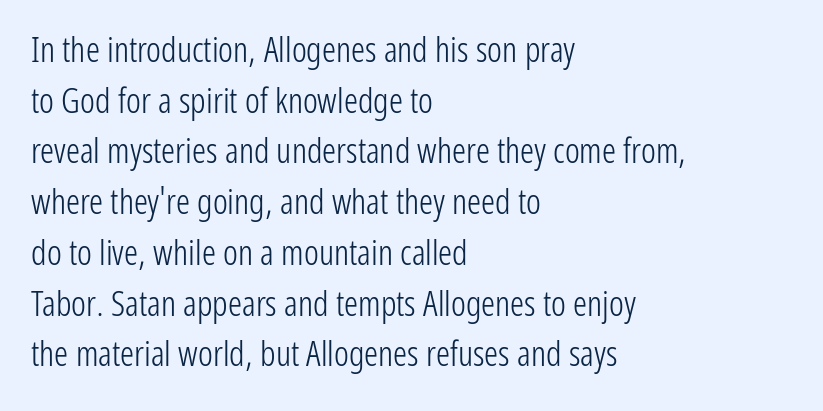
{"serif": "no", "italic": "no", "bold": "no", "weight": "light", "width": "condensed", "stroke_contrast": "low", "x_height": "medium", "monospaced": "no", "underline": "no", "align": "left", "line_spacing": "normal", "line_spacing_ratio": 1.45, "letter_spacing": "normal", "letter_spacing_em": 0.0, "glyph_px": 35}
